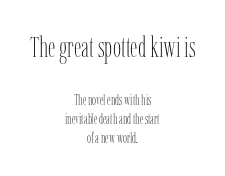
The image shows 29 px thin, condensed type, upright; set centered, normal line spacing (1.34x), normal letter spacing, not underlined; the first (top) block is 2.07x larger; low stroke contrast and a medium x-height.
